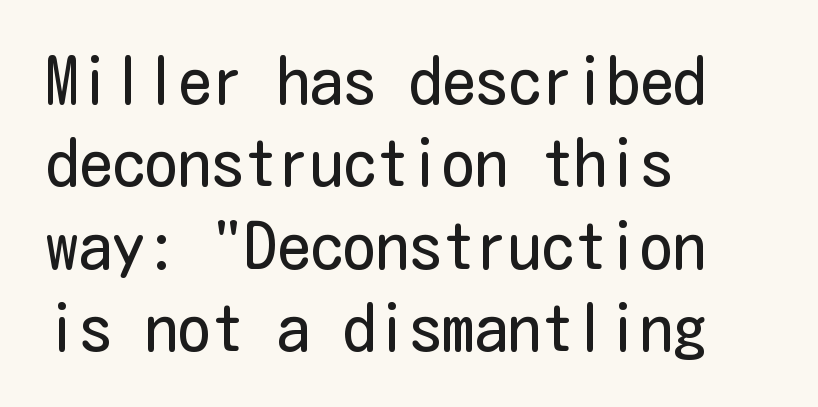
{"serif": "no", "italic": "no", "bold": "no", "weight": "regular", "width": "condensed", "stroke_contrast": "low", "x_height": "medium", "underline": "no", "align": "left", "line_spacing": "normal", "line_spacing_ratio": 1.25, "letter_spacing": "normal", "letter_spacing_em": 0.0, "glyph_px": 66}
